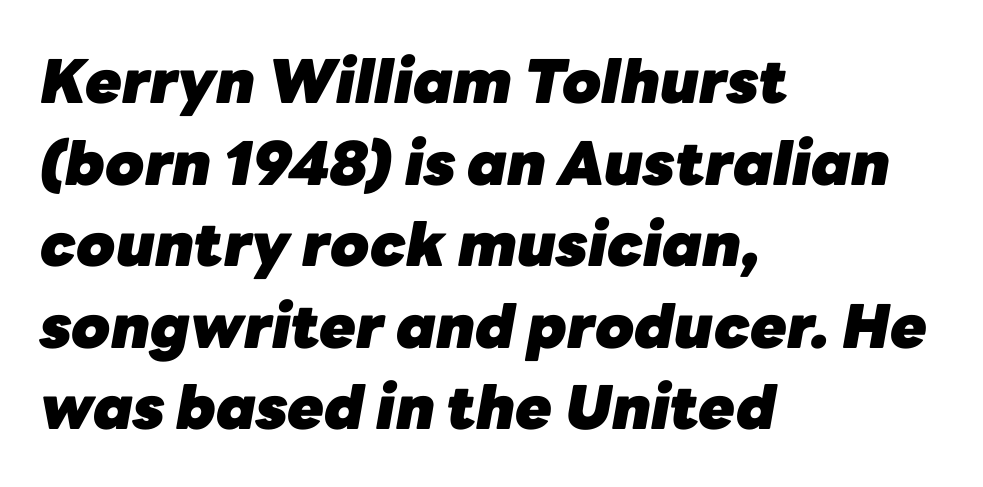
This is oblique type, the kind used for emphasis or titles. Looks like regular typesetting: each glyph gets only the width it needs. Layout note: lines flush left. A typesetter would call this zero additional tracking. In terms of leading, this rendering sits right in the middle. The strokes are fattened all the way to bold.
